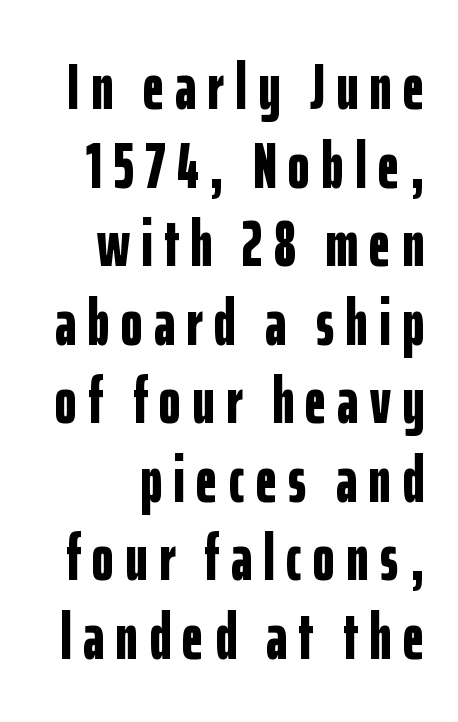
The image shows 66 px bold, condensed sans-serif type, upright; set right-aligned, line spacing 1.19x, not underlined; low stroke contrast and a medium x-height.
